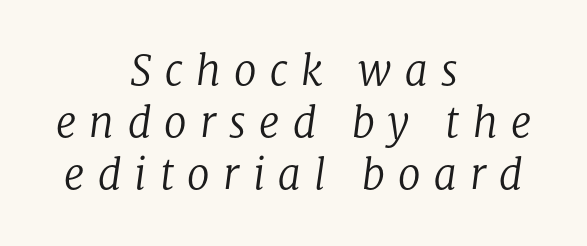
The image shows 41 px regular-weight serif type, italic (leaning right); set centered, normal line spacing (1.27x), unusually wide letter spacing (+0.32 em), not underlined; low stroke contrast and a medium x-height.
